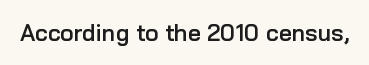
The image shows 23 px text type, upright; set normal letter spacing, not underlined.
